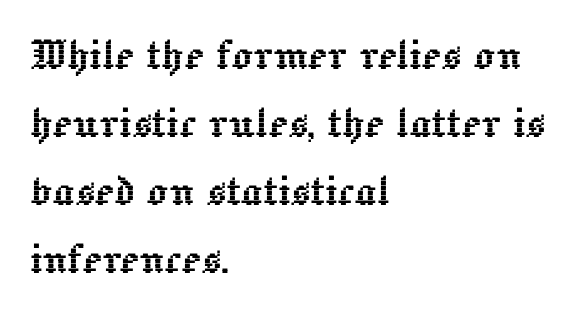
The lettering stays uniformly vertical, giving the passage a roman look. The paragraph has a hard left edge and a soft right edge. You could call the tracking neutral — neither tight nor loose. Varying glyph widths throughout — classic text-font behaviour. Notice how descenders clear the ascenders below comfortably — that's standard leading. The gap between lines stays unmarked.
